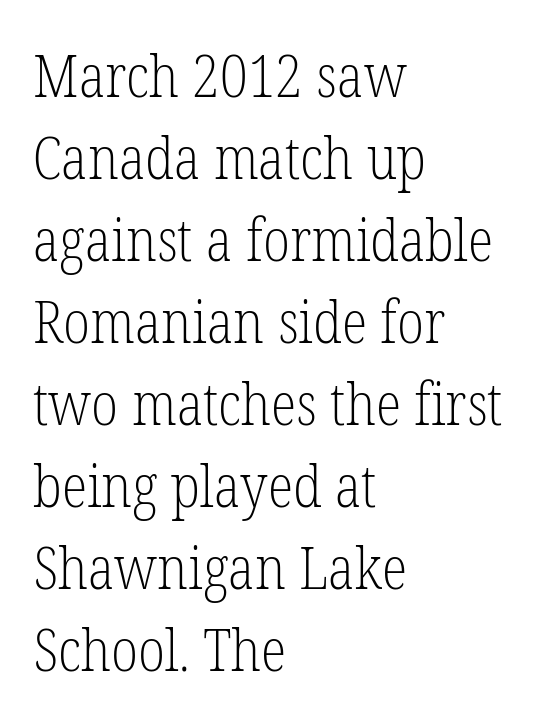
Stroke terminals: seriffed. A normal amount of white space separates one row of letters from the next. Is this a heavy cut? Hardly; it is regular or lighter. A roman cut, with each character standing at attention. Honestly, the letter spacing is just normal — you wouldn't notice it.
